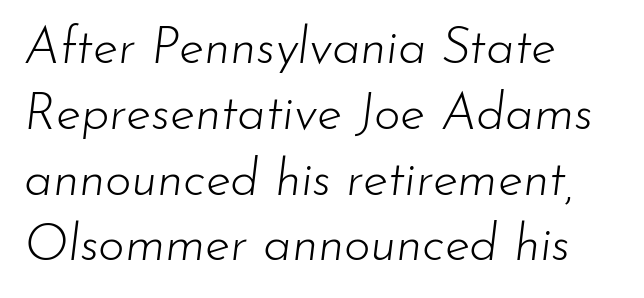
{"italic": "yes", "lean": "right", "slant_degrees": 7, "bold": "no", "weight": "light", "width": "normal", "stroke_contrast": "low", "x_height": "small", "monospaced": "no", "underline": "no", "align": "left", "line_spacing": "normal", "line_spacing_ratio": 1.29, "letter_spacing": "normal", "letter_spacing_em": 0.0, "glyph_px": 51}
